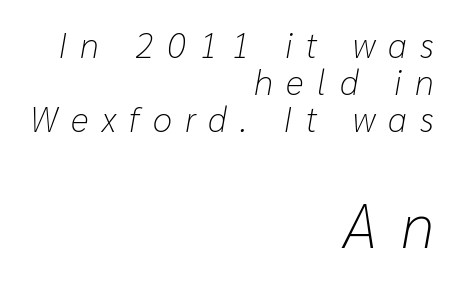
Q: Is the text bold? A: No.
Q: Is the text italic (slanted)? A: Yes, it leans right by about 10 degrees.
Q: Is the text underlined? A: No.
Q: How is the paragraph aligned? A: Right-aligned.
Q: Is the spacing between letters normal or unusually wide? A: Unusually wide.
Q: Is the spacing between lines tight, normal or loose? A: Tight.
Q: Which block of text is set in a larger size, the first (top) or the second (bottom)? A: The second (bottom) one.
Q: Width (condensed, normal, or wide)? A: Normal.
Q: Stroke contrast? A: Low.
Q: x-height? A: Medium.
Q: Monospaced? A: No.
